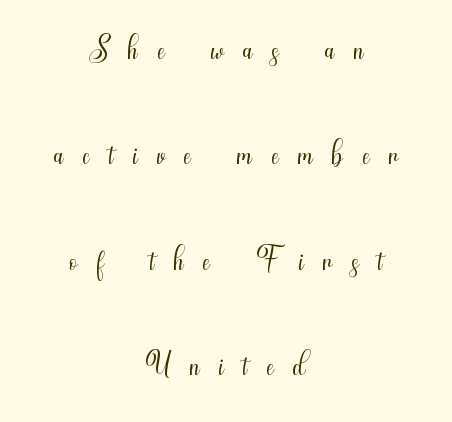
Just letters on the line, the space beneath them empty. A great deal of white space separates one row of letters from the next. Here the designer chose a conventional face with non-uniform glyph widths. This sample uses expanded letter spacing, leaving extra air between glyphs.
